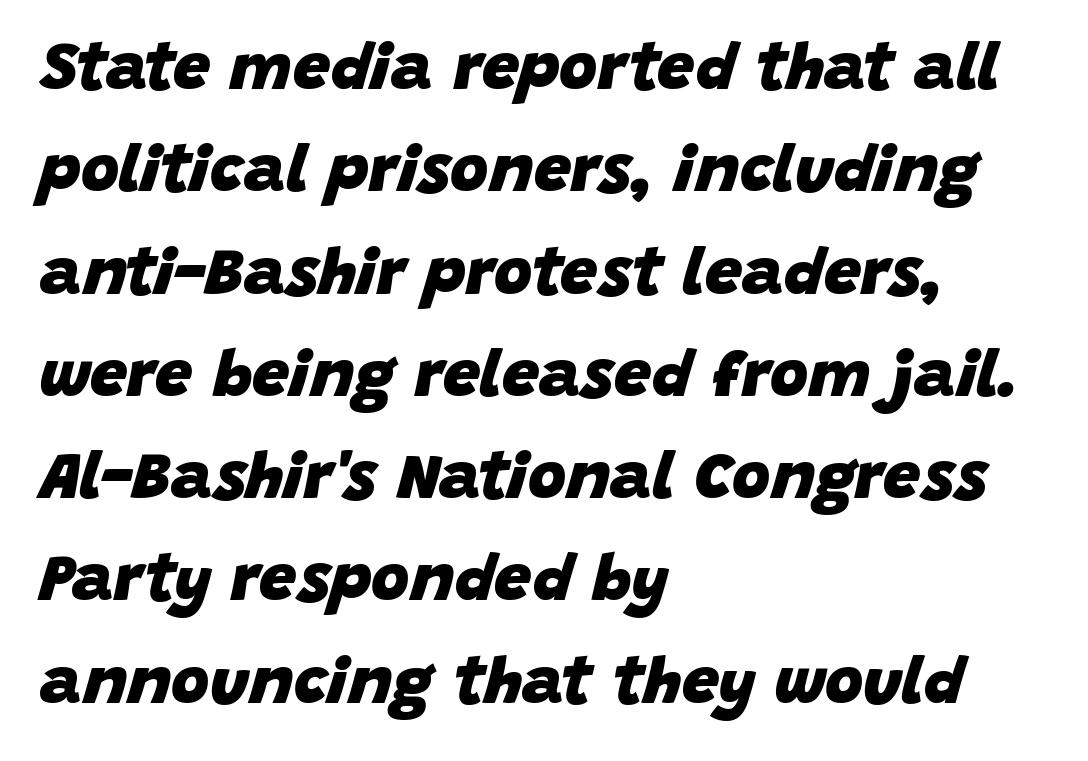
The block of text has a typical density, with ordinary space between rows. The passage is arranged the way most books set body copy — flush left. This is oblique type, the kind used for emphasis or titles. Each letter keeps its own natural width here, so spacing adapts to shape. Default kerning and tracking; the words read as compact shapes.
